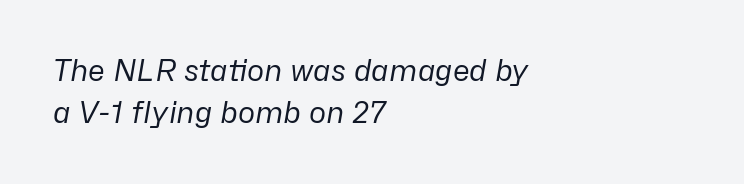
Q: Is the text bold? A: No.
Q: Is the text italic (slanted)? A: Yes, it leans right by about 10 degrees.
Q: Is the text underlined? A: No.
Q: How is the paragraph aligned? A: Left-aligned.
Q: Is the spacing between letters normal or unusually wide? A: Normal.
Q: Is the spacing between lines tight, normal or loose? A: Normal.
Q: Width (condensed, normal, or wide)? A: Normal.
Q: Stroke contrast? A: Low.
Q: x-height? A: Medium.
Q: Monospaced? A: No.
